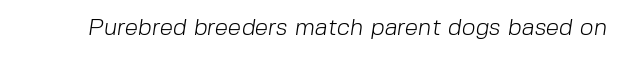
The image shows 24 px text type; set normal letter spacing, not underlined.
